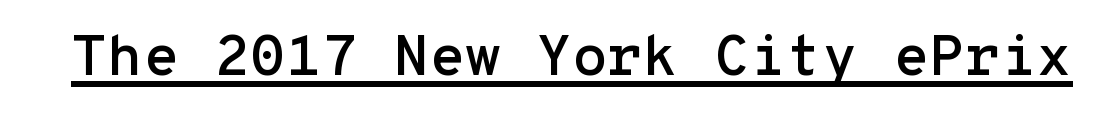
Is this a fixed-width face? Yes — each glyph sits in an identical cell. This is underlined copy, the kind a proofreader might mark for attention. You could call the tracking neutral — neither tight nor loose. Characters remain perfectly vertical along every line. Note: no serifs on the glyphs.
